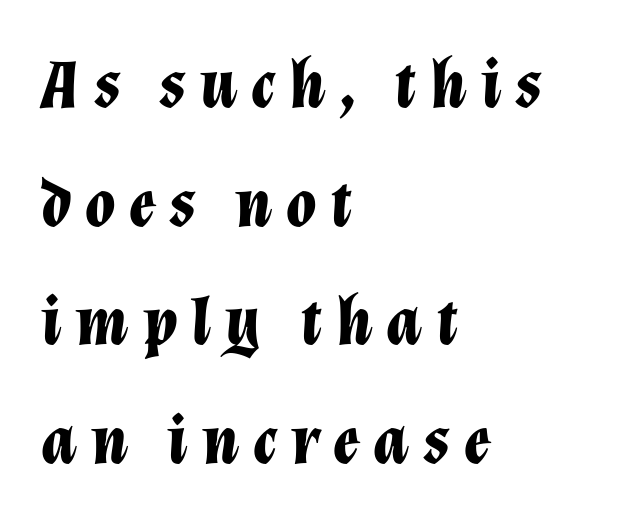
Letters rest on an invisible, unmarked baseline. Proportional: the letters do not fall into vertical columns. Students, note that the glyphs here are deliberately spaced far apart. The specimen reads as italic at a glance. How heavy is the stroke? Heavy — this is a bold.
